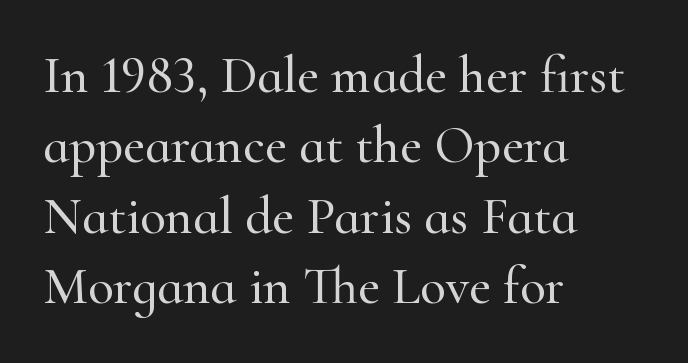
The image shows 53 px serif type, upright; set left-aligned, normal line spacing (1.33x), normal letter spacing, not underlined; high stroke contrast and a small x-height.
